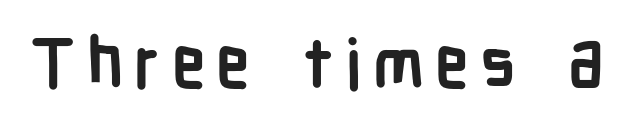
{"serif": "no", "italic": "no", "bold": "yes", "weight": "semibold", "width": "condensed", "stroke_contrast": "low", "x_height": "medium", "monospaced": "no", "underline": "no", "glyph_px": 68}
